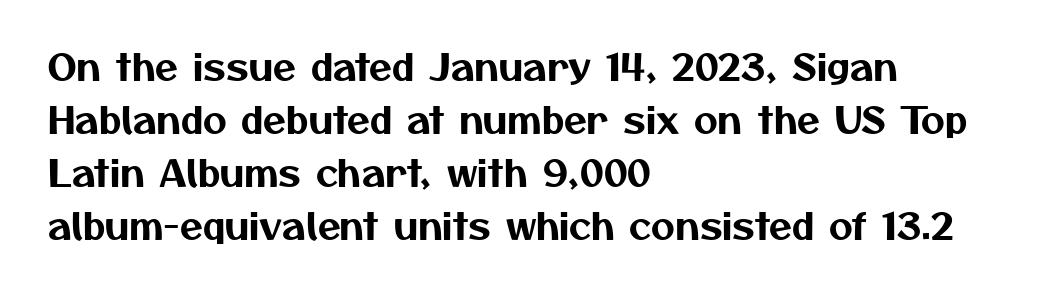
The image shows 37 px sans-serif type; set left-aligned, normal line spacing (1.43x), normal letter spacing, not underlined; medium stroke contrast and a medium x-height.
